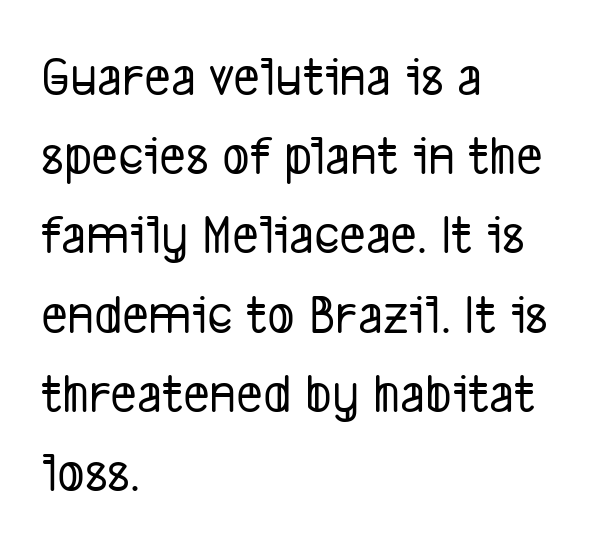
The image shows 57 px condensed sans-serif type; set left-aligned, normal line spacing (1.39x), normal letter spacing, not underlined; low stroke contrast and a medium x-height.
